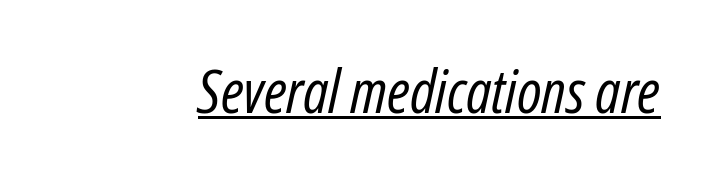
A typesetter would mark this as italic. Nothing heavy about these letters — not bold at all. These lines are rendered in a variable-pitch font. The typesetter has applied underlining to the passage shown. In terms of letterspacing, this is plain default setting.
